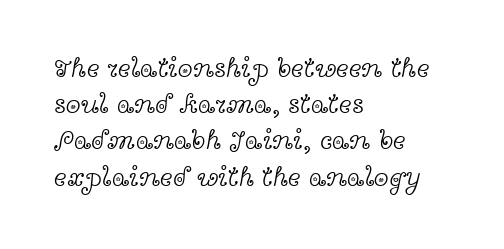
The image shows 27 px text type; set left-aligned, normal line spacing (1.34x), normal letter spacing, not underlined.
